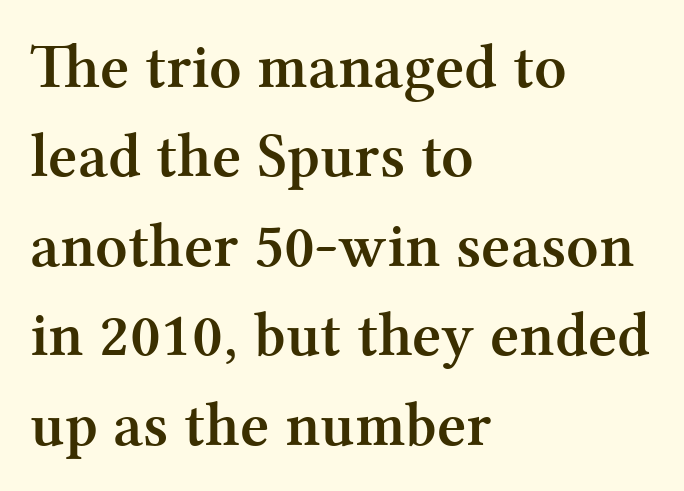
Spacing verdict: proportional, widths tailored to each character. Does the lettering tilt? It doesn't — this is upright. Glyph-to-glyph distance matches everyday printed text. Bare-footed words on every line. Its strokes are broad and dark, the hallmark of bold type.
